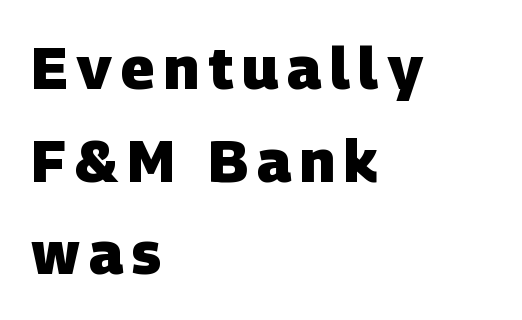
As a designer I'd log this as weight 700, bold. The zone under the glyphs is completely vacant. Each letter keeps its own natural width here, so spacing adapts to shape. Compared with a centered layout, this one pins lines to the left instead. The space between consecutive lines is moderate.
